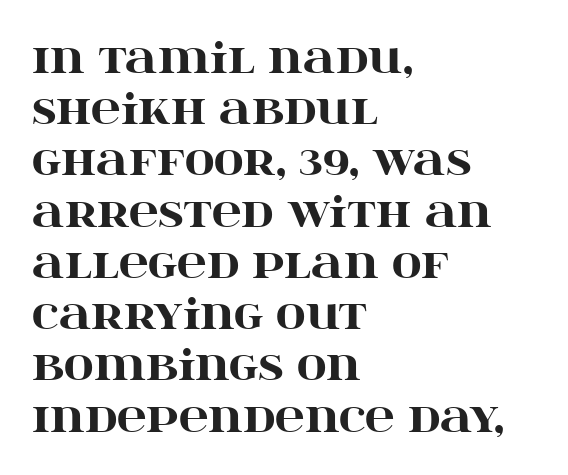
Q: Is the text bold? A: Yes.
Q: Is the text italic (slanted)? A: No, it is upright.
Q: Is the typeface a serif or a sans-serif typeface? A: Serif.
Q: Is the text underlined? A: No.
Q: How is the paragraph aligned? A: Left-aligned.
Q: Is the spacing between letters normal or unusually wide? A: Normal.
Q: Is the spacing between lines tight, normal or loose? A: Normal.
Q: Width (condensed, normal, or wide)? A: Wide.
Q: Stroke contrast? A: High.
Q: x-height? A: Large.
Q: Monospaced? A: No.
